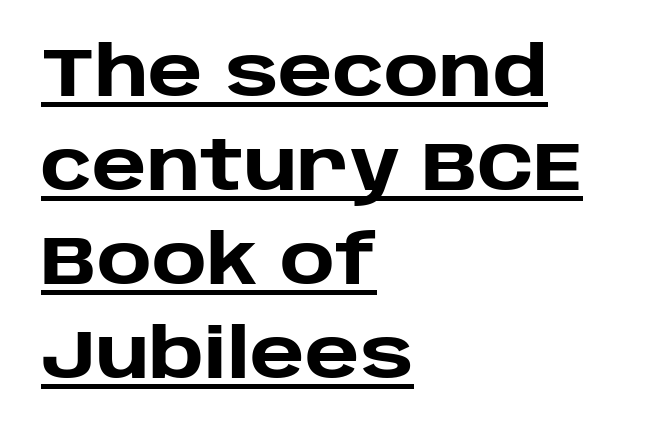
Q: Is the text bold? A: Yes.
Q: Is the text italic (slanted)? A: No, it is upright.
Q: Is the typeface a serif or a sans-serif typeface? A: Sans-serif.
Q: Is the text underlined? A: Yes.
Q: How is the paragraph aligned? A: Left-aligned.
Q: Is the spacing between letters normal or unusually wide? A: Normal.
Q: Is the spacing between lines tight, normal or loose? A: Normal.
Q: Width (condensed, normal, or wide)? A: Normal.
Q: Stroke contrast? A: Low.
Q: x-height? A: Large.
Q: Monospaced? A: No.
